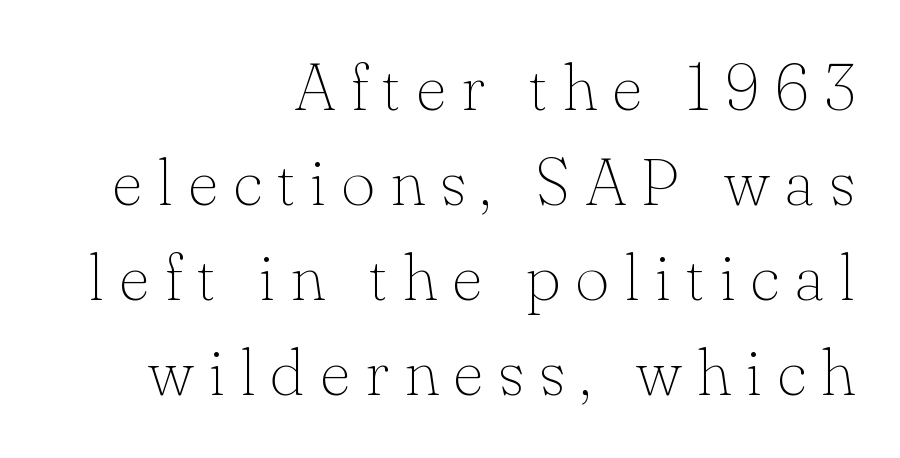
The image shows 66 px thin serif type, upright; set right-aligned, normal line spacing (1.44x), unusually wide letter spacing (+0.23 em), not underlined; low stroke contrast and a small x-height.
